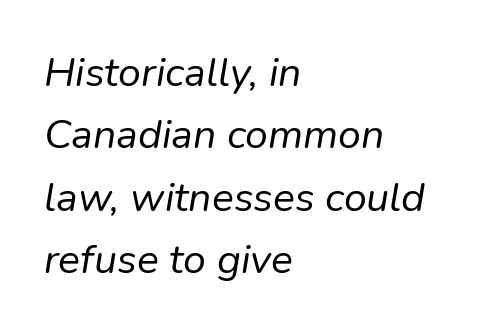
{"italic": "yes", "lean": "right", "slant_degrees": 9, "bold": "no", "weight": "regular", "width": "normal", "stroke_contrast": "low", "x_height": "medium", "monospaced": "no", "underline": "no", "align": "left", "line_spacing": "normal", "line_spacing_ratio": 1.52, "letter_spacing": "normal", "letter_spacing_em": 0.0, "glyph_px": 41}
